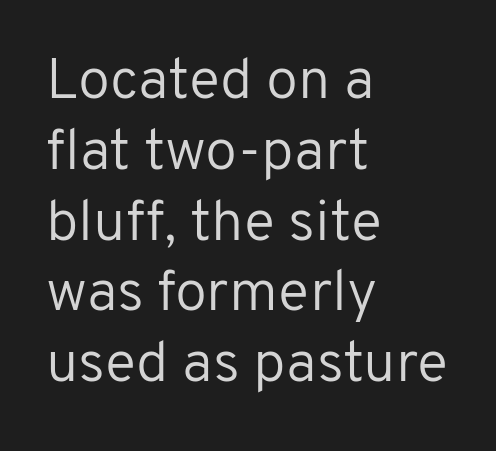
Q: Is the text bold? A: No.
Q: Is the text italic (slanted)? A: No, it is upright.
Q: Is the typeface a serif or a sans-serif typeface? A: Sans-serif.
Q: Is the text underlined? A: No.
Q: How is the paragraph aligned? A: Left-aligned.
Q: Is the spacing between letters normal or unusually wide? A: Normal.
Q: Width (condensed, normal, or wide)? A: Normal.
Q: Stroke contrast? A: Low.
Q: x-height? A: Medium.
Q: Monospaced? A: No.
